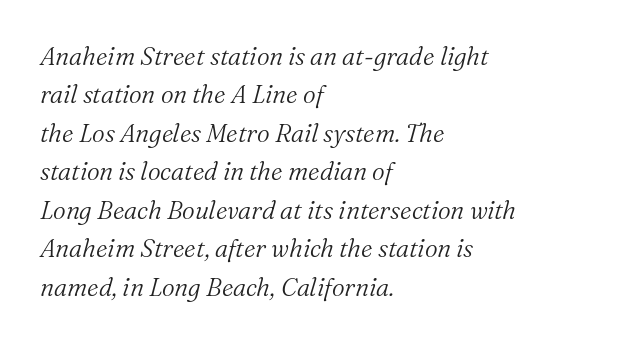
Q: Is the text bold? A: No.
Q: Is the text italic (slanted)? A: Yes, it leans right by about 16 degrees.
Q: Is the text underlined? A: No.
Q: How is the paragraph aligned? A: Left-aligned.
Q: Is the spacing between letters normal or unusually wide? A: Normal.
Q: Is the spacing between lines tight, normal or loose? A: Normal.
